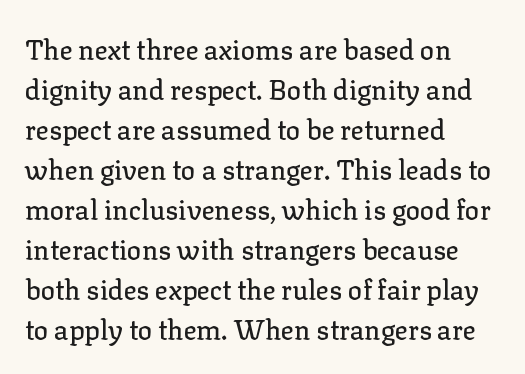
{"italic": "no", "underline": "no", "align": "left", "line_spacing": "normal", "line_spacing_ratio": 1.48, "letter_spacing": "normal", "letter_spacing_em": 0.0, "glyph_px": 27}
